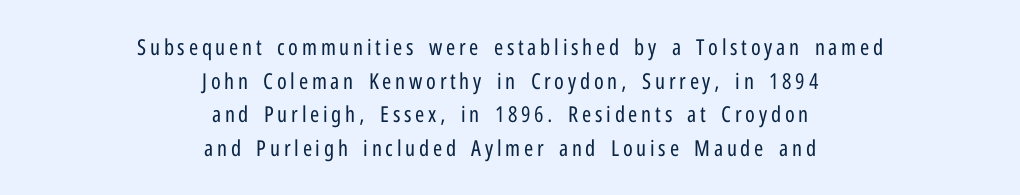
Whoever set this chose a conventional vertical rhythm. Weight: regular or lighter. The passage shown is not underscored anywhere. Notice how the stems are strictly vertical — no italics here. Leftover space on each line is divided equally before and after the words.
